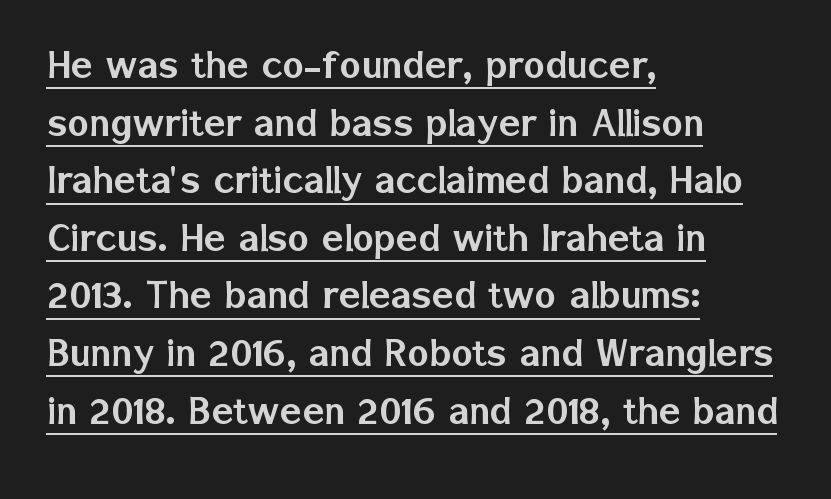
{"serif": "no", "italic": "no", "width": "normal", "stroke_contrast": "low", "x_height": "medium", "monospaced": "no", "underline": "yes", "align": "left", "line_spacing": "normal", "line_spacing_ratio": 1.28, "letter_spacing": "normal", "letter_spacing_em": 0.0, "glyph_px": 45}
